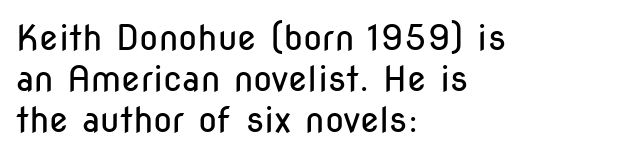
Students, note that the glyphs here touch the page at normal intervals. This is sans-serif lettering, the kind often seen on screens and signage. Compared with a typical body face, this is equally light or lighter still. Honestly, there is no underline to notice here at all.
